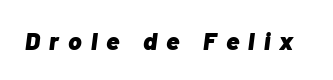
{"italic": "yes", "lean": "right", "slant_degrees": 7, "bold": "yes", "underline": "no", "letter_spacing": "wide", "letter_spacing_em": 0.37, "glyph_px": 25}
